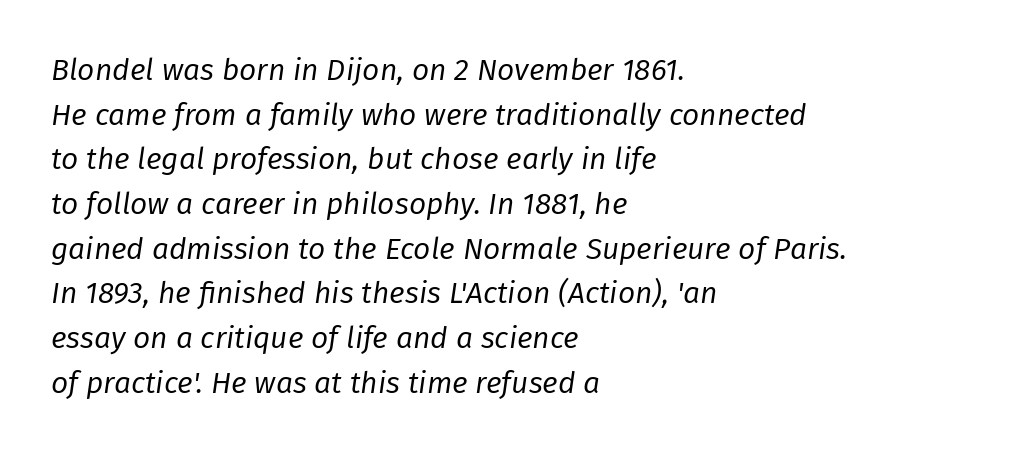
One-word summary of the alignment: left. Here the designer chose a conventional face with non-uniform glyph widths. Emphasis-style slanted type is in use. These lines keep a tight, regular rhythm from letter to letter. One glance says typical: line gaps are just what's usual. The foot of each line stays bare and open.
